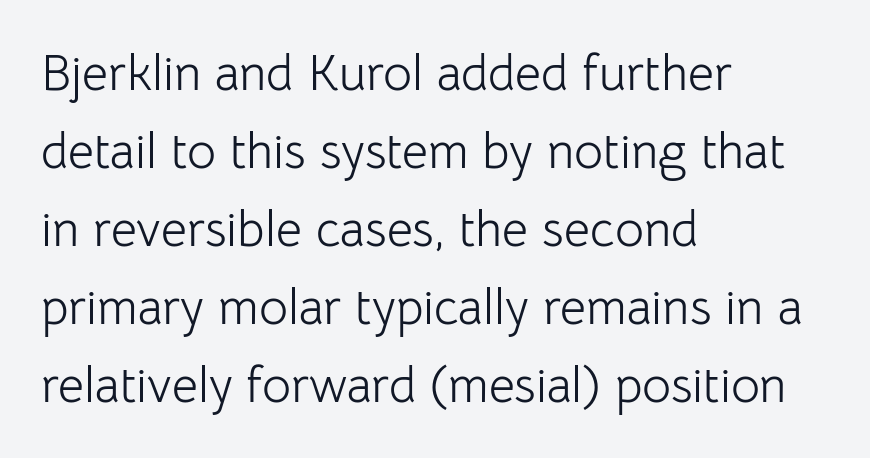
The image shows 50 px light sans-serif type, upright; set left-aligned, normal line spacing (1.56x), normal letter spacing, not underlined; low stroke contrast and a medium x-height.
